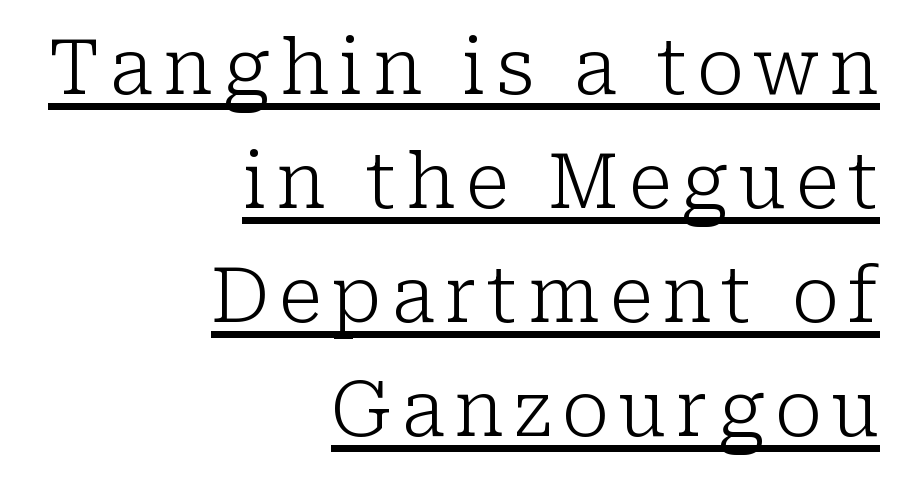
A normal amount of white space separates one row of letters from the next. Varying glyph widths throughout — classic text-font behaviour. Alignment: flush right. Glance below the letters and you will spot a drawn line.
